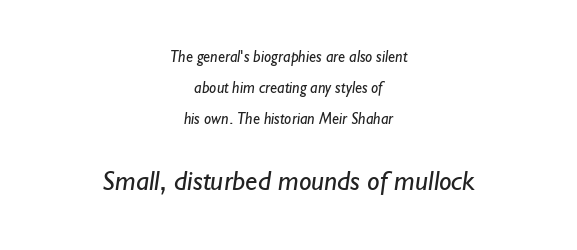
Beneath every word, the page is bare. Quick note: interline space is abundant. The text block is weighted toward neither margin, spreading evenly from the middle. The line texture is even and compact thanks to regular tracking. A typesetter would call this proportional, since set widths differ per character. No feet cap the strokes, marking this as sans-serif type.
